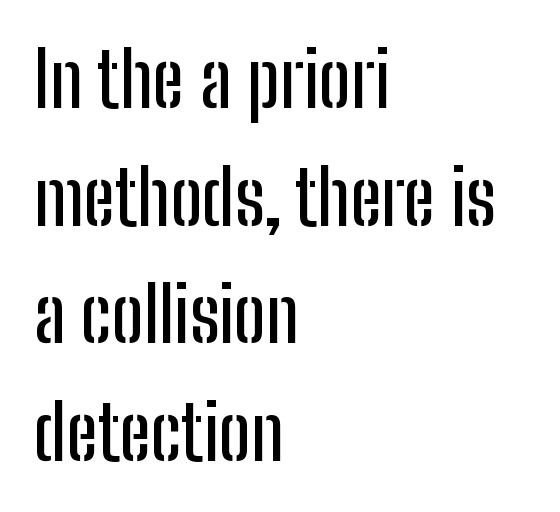
The image shows 75 px condensed sans-serif type, upright; set left-aligned, normal line spacing (1.57x), normal letter spacing, not underlined; low stroke contrast and a medium x-height.
